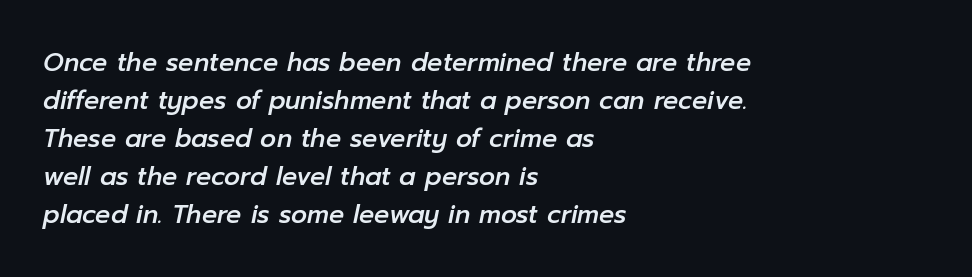
The image shows 25 px text type, italic (leaning right); set left-aligned, normal line spacing (1.52x), normal letter spacing, not underlined.
